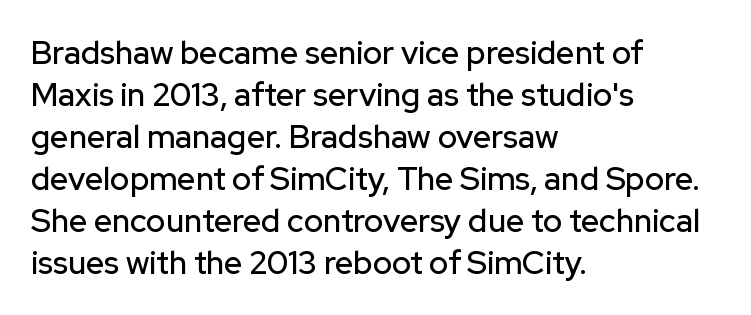
The image shows 32 px sans-serif type, upright; set left-aligned, normal line spacing (1.31x), normal letter spacing, not underlined; low stroke contrast and a medium x-height.
